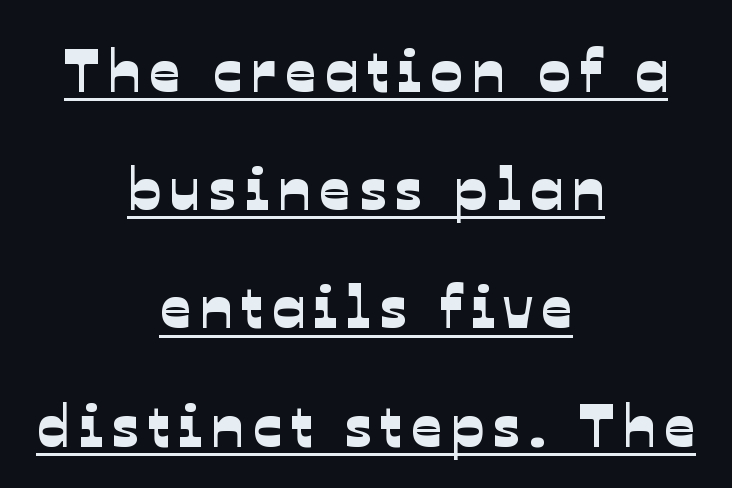
The image shows 60 px sans-serif type; set centered, loose line spacing (1.97x), underlined; low stroke contrast and a medium x-height.
